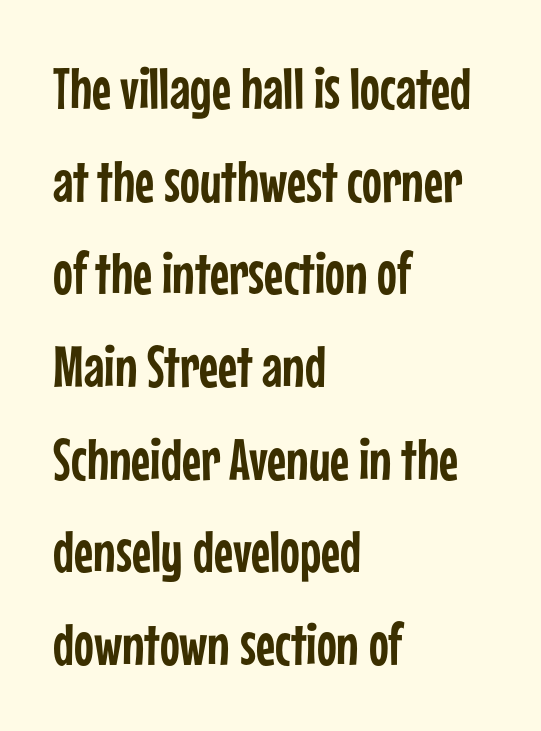
{"serif": "no", "italic": "no", "width": "condensed", "stroke_contrast": "low", "x_height": "medium", "monospaced": "no", "underline": "no", "align": "left", "line_spacing": "normal", "line_spacing_ratio": 1.57, "letter_spacing": "normal", "letter_spacing_em": 0.0, "glyph_px": 59}
